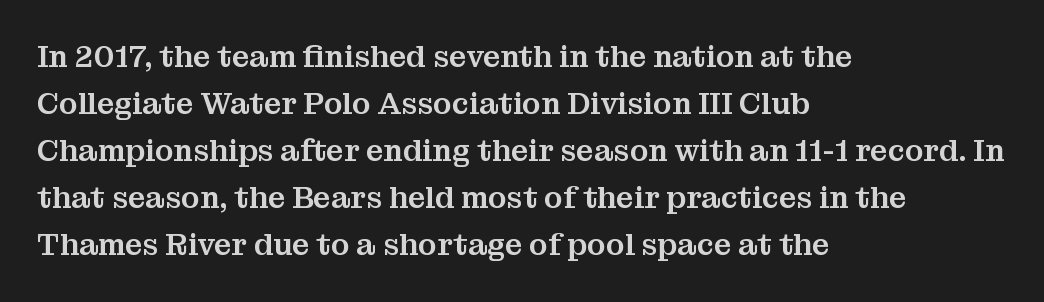
The image shows 30 px serif type, upright; set left-aligned, normal line spacing (1.57x), normal letter spacing, not underlined; medium stroke contrast and a medium x-height.
